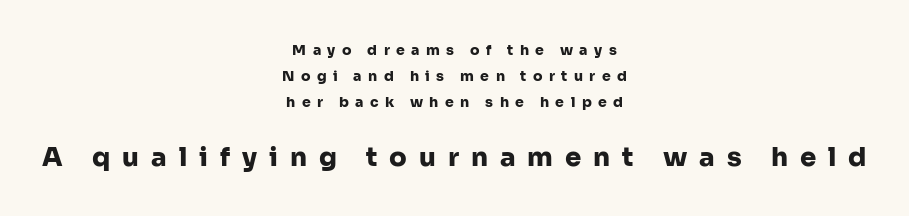
The image shows 26 px bold type, upright; set centered, line spacing 1.87x, unusually wide letter spacing (+0.46 em), not underlined; the second (bottom) block is 1.86x larger.
